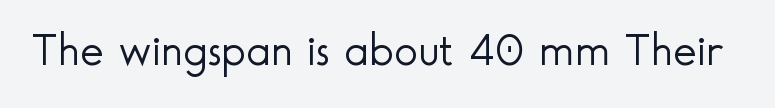
The font is comparable to plain body text, perhaps lighter. Descender tails drop into unmarked territory. Letter spacing: default. The type sits square on the baseline with zero lean.
